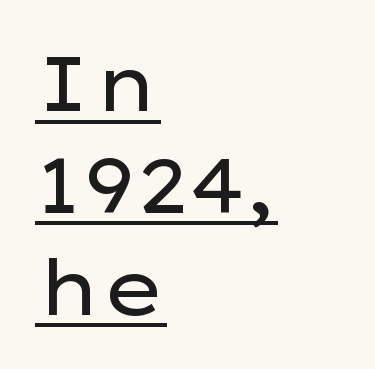
Q: Is the text bold? A: No.
Q: Is the text italic (slanted)? A: No, it is upright.
Q: Is the typeface a serif or a sans-serif typeface? A: Sans-serif.
Q: Is the text underlined? A: Yes.
Q: How is the paragraph aligned? A: Left-aligned.
Q: Is the spacing between letters normal or unusually wide? A: Normal.
Q: Is the spacing between lines tight, normal or loose? A: Normal.
Q: Width (condensed, normal, or wide)? A: Wide.
Q: Stroke contrast? A: Low.
Q: x-height? A: Medium.
Q: Monospaced? A: No.
